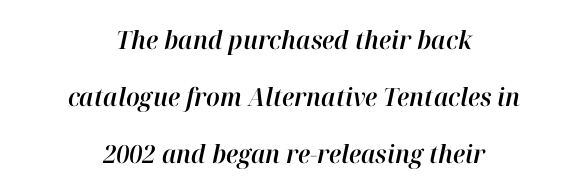
Vertical spacing — loose. Honestly, the letter spacing is just normal — you wouldn't notice it. Both edges are ragged and mirror each other, which tells us the setting is centered. When letters slant like this, we call the style italic.
